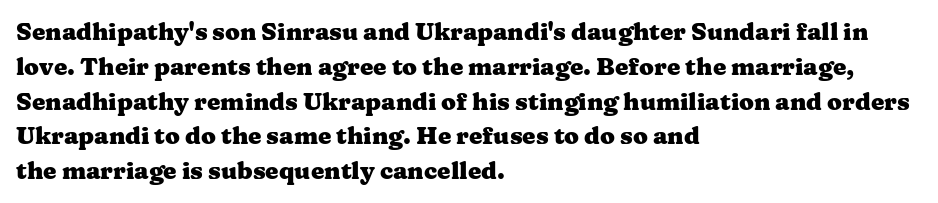
The image shows 24 px bold type, upright; set left-aligned, normal line spacing (1.45x), normal letter spacing, not underlined.
